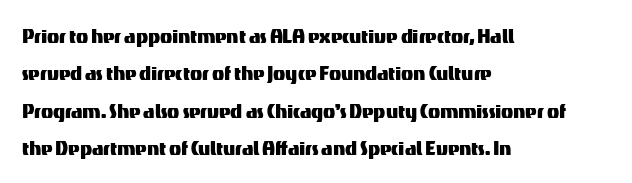
The image shows 25 px text type, upright; set left-aligned, normal line spacing (1.5x), normal letter spacing, not underlined.
